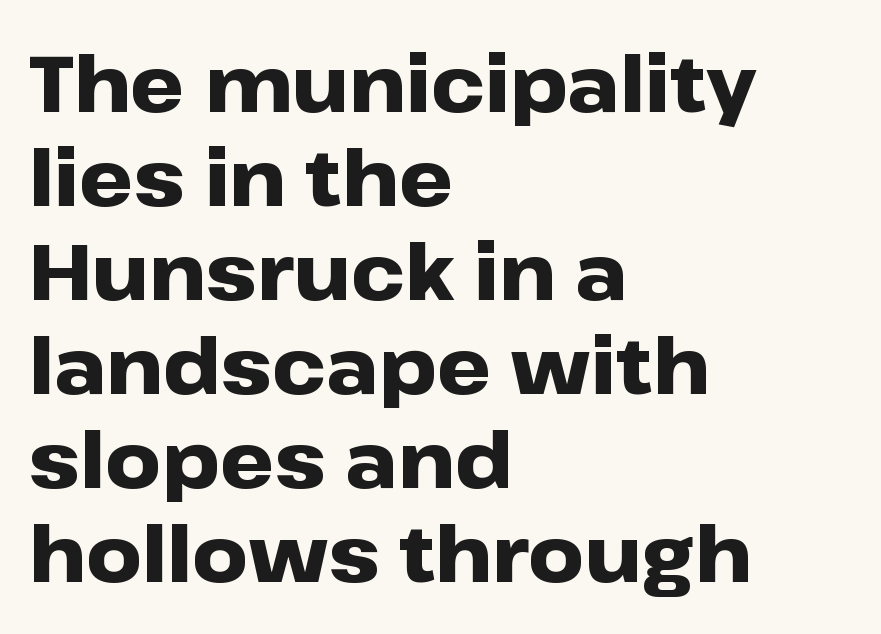
The image shows 77 px heavy, wide sans-serif type, upright; set left-aligned, line spacing 1.22x, normal letter spacing, not underlined; low stroke contrast and a medium x-height.
